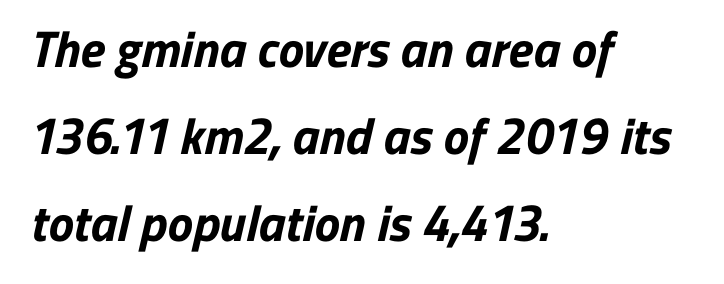
{"serif": "no", "bold": "yes", "weight": "bold", "width": "normal", "stroke_contrast": "low", "x_height": "medium", "monospaced": "no", "underline": "no", "align": "left", "line_spacing_ratio": 1.71, "letter_spacing": "normal", "letter_spacing_em": 0.0, "glyph_px": 51}
